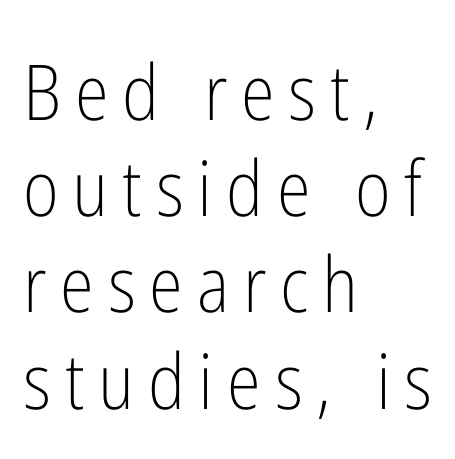
Q: Is the text bold? A: No.
Q: Is the text italic (slanted)? A: No, it is upright.
Q: Is the typeface a serif or a sans-serif typeface? A: Sans-serif.
Q: Is the text underlined? A: No.
Q: How is the paragraph aligned? A: Left-aligned.
Q: Is the spacing between lines tight, normal or loose? A: Normal.
Q: Width (condensed, normal, or wide)? A: Condensed.
Q: Stroke contrast? A: Low.
Q: x-height? A: Medium.
Q: Monospaced? A: No.
